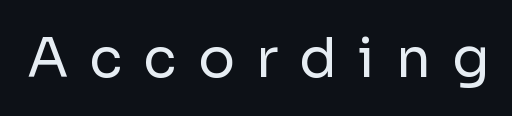
Q: Is the text bold? A: No.
Q: Is the text italic (slanted)? A: No, it is upright.
Q: Is the typeface a serif or a sans-serif typeface? A: Sans-serif.
Q: Is the text underlined? A: No.
Q: Is the spacing between letters normal or unusually wide? A: Unusually wide.
Q: Width (condensed, normal, or wide)? A: Normal.
Q: Stroke contrast? A: Low.
Q: x-height? A: Medium.
Q: Monospaced? A: No.
